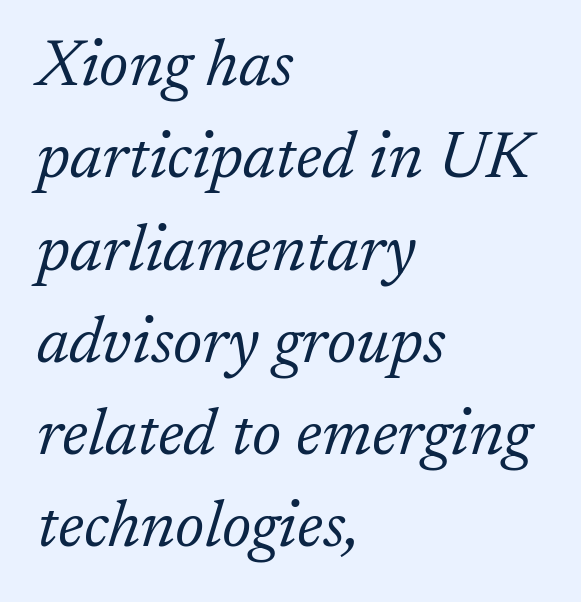
The lines are quadded left. Note the varied advance widths — an 'i' is clearly narrower than an 'm'. Is this a sans? No — the strokes have serifs. No extra ink here — the face is not bold. Default kerning and tracking; the words read as compact shapes. Quick note: italic.
